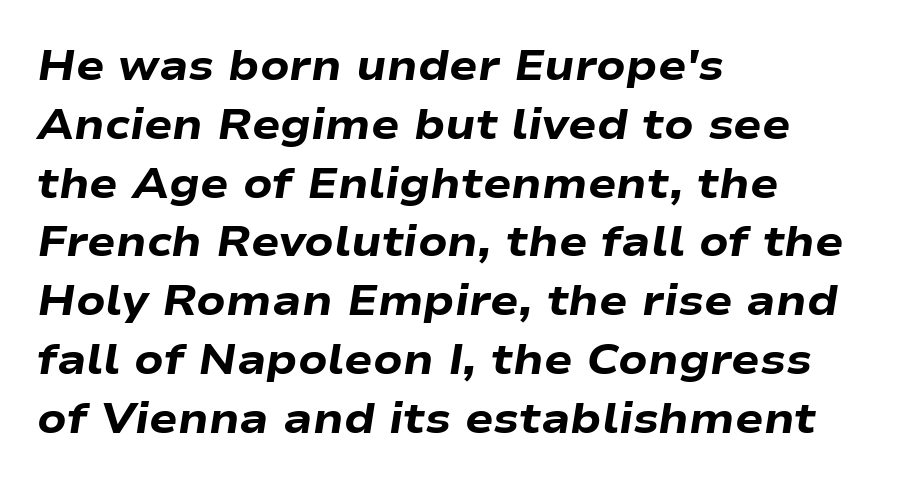
Is the type bold? Yes — the strokes are clearly thick and heavy. Between one letter and the next there's only the usual sliver of space. Anything drawn beneath the words? Only blank space. In terms of posture, this sample is oblique. Successive baselines arrive at the customary interval. The setting favours the left margin, as ordinary paragraphs usually do.
